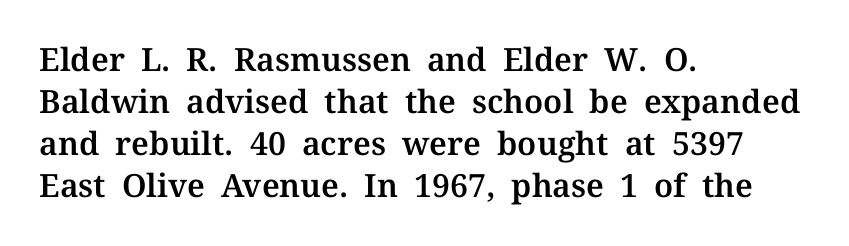
{"serif": "yes", "italic": "no", "width": "normal", "stroke_contrast": "medium", "x_height": "medium", "monospaced": "no", "underline": "no", "align": "left", "line_spacing": "normal", "line_spacing_ratio": 1.31, "letter_spacing": "normal", "letter_spacing_em": 0.0, "glyph_px": 32}
